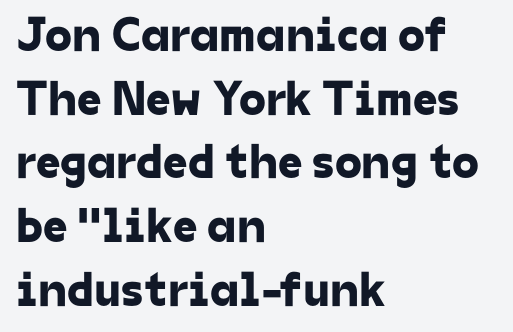
Notice how the passage keeps a crisp vertical edge on the left only. Here the glyphs are tracked normally, forming tight word shapes. The designer left line spacing at the default. Character widths vary here, with narrow letters taking less room than wide ones.
